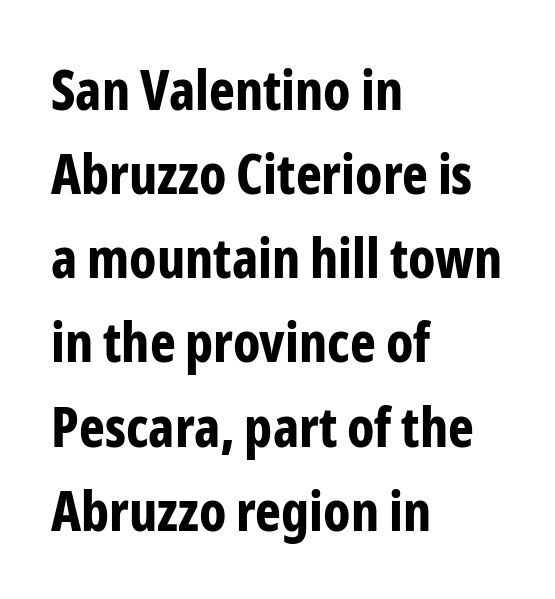
The image shows 55 px bold, condensed sans-serif type, upright; set left-aligned, normal line spacing (1.53x), normal letter spacing, not underlined; low stroke contrast and a medium x-height.
